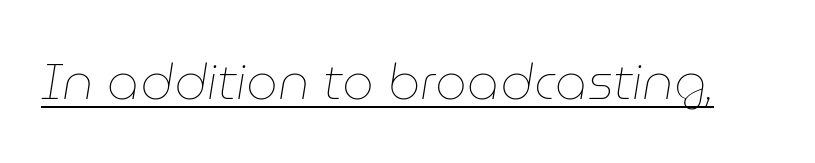
Tracking value appears to be zero — textbook default spacing. Note the varied advance widths — an 'i' is clearly narrower than an 'm'. The rendered words wear a rule along their underside. Looking at the ascenders, they clearly lean.
